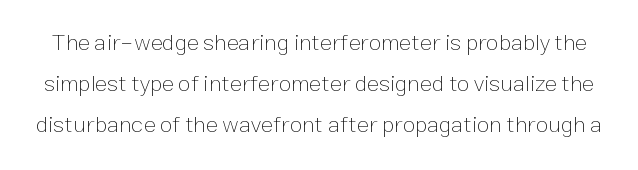
{"italic": "no", "bold": "no", "underline": "no", "line_spacing_ratio": 1.79, "letter_spacing": "normal", "letter_spacing_em": 0.0, "glyph_px": 23}
